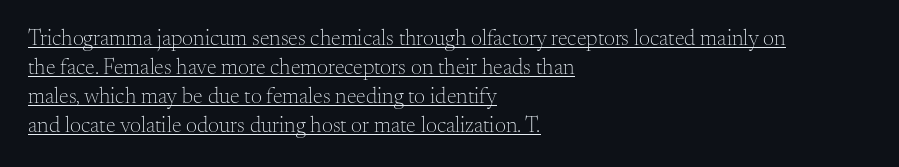
Q: Is the text bold? A: No.
Q: Is the text italic (slanted)? A: No, it is upright.
Q: Is the text underlined? A: Yes.
Q: How is the paragraph aligned? A: Left-aligned.
Q: Is the spacing between letters normal or unusually wide? A: Normal.
Q: Is the spacing between lines tight, normal or loose? A: Normal.
